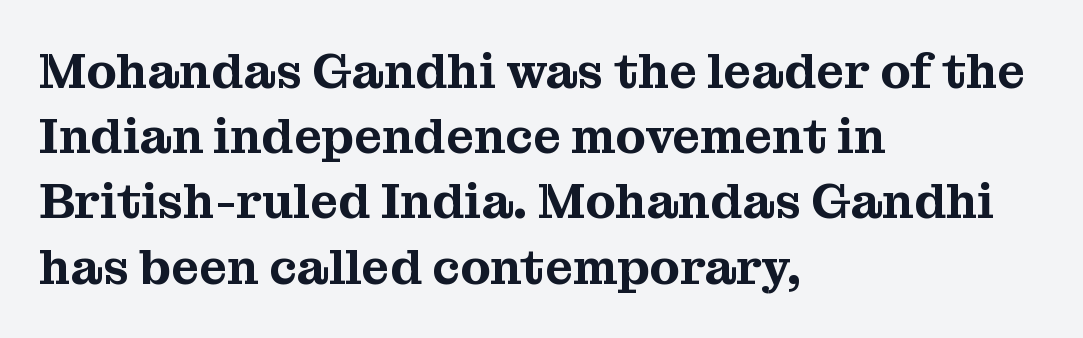
Q: Is the text italic (slanted)? A: No, it is upright.
Q: Is the typeface a serif or a sans-serif typeface? A: Serif.
Q: Is the text underlined? A: No.
Q: How is the paragraph aligned? A: Left-aligned.
Q: Is the spacing between letters normal or unusually wide? A: Normal.
Q: Is the spacing between lines tight, normal or loose? A: Normal.
Q: Width (condensed, normal, or wide)? A: Normal.
Q: Stroke contrast? A: Medium.
Q: x-height? A: Medium.
Q: Monospaced? A: No.
